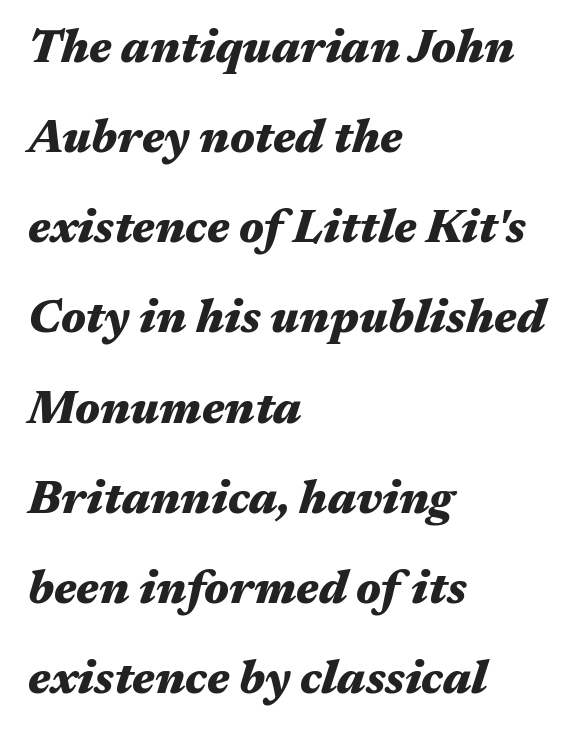
The image shows 46 px heavy, wide type, italic (leaning right); set left-aligned, loose line spacing (1.96x), normal letter spacing, not underlined; medium stroke contrast and a medium x-height.
